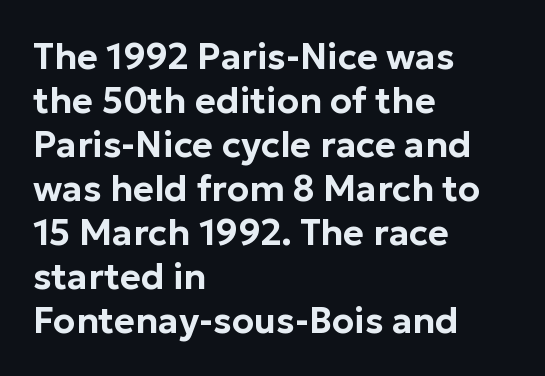
Serifs: no, the terminals of the letterforms are clean. Each letter keeps its own natural width here, so spacing adapts to shape. Check under the words: just untouched page. The setting favours the left margin, as ordinary paragraphs usually do.
